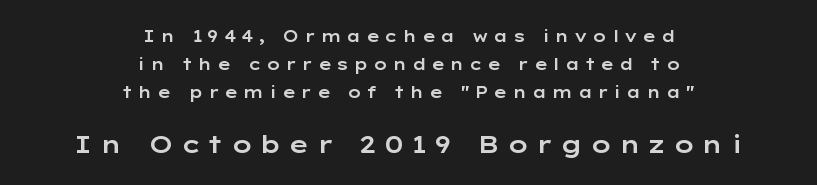
The image shows 24 px text type, upright; set centered, line spacing 1.74x, unusually wide letter spacing (+0.29 em), not underlined; the second (bottom) block is 1.5x larger.
